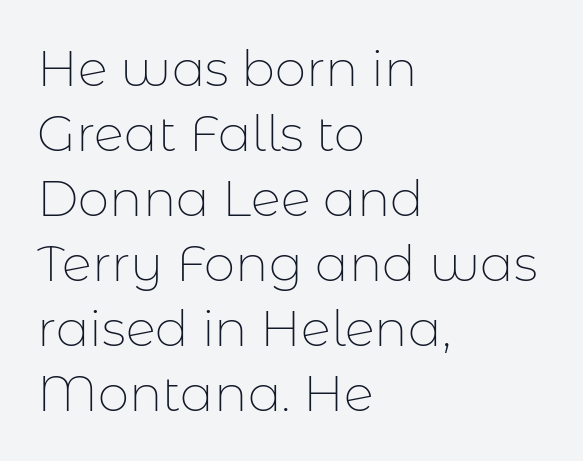
The image shows 50 px thin sans-serif type, upright; set left-aligned, normal line spacing (1.3x), normal letter spacing, not underlined; low stroke contrast and a medium x-height.
